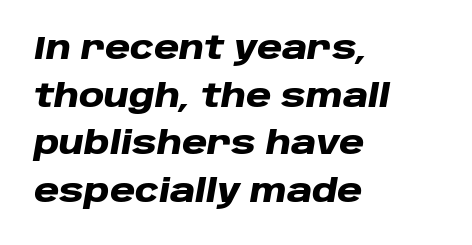
Italic: yes, the glyphs are oblique. Honestly, there is no underline to notice here at all. Each new line begins a customary step beneath the previous one. Visually the block forms a straight wall on the left and a jagged coastline on the right.
